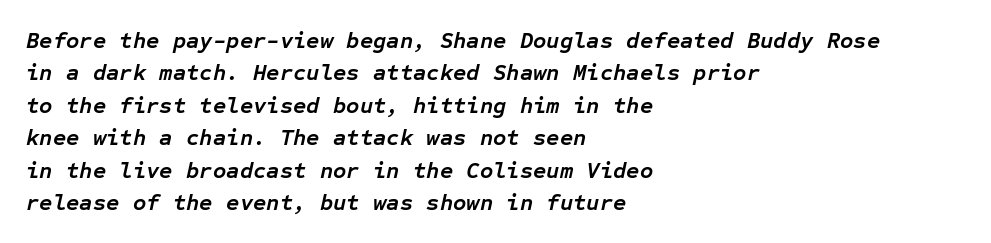
How are the letters spaced? Ordinarily, with no added tracking. Check under the words: just untouched page. Looking at the ascenders, they clearly lean. Plenty of ink on the page — the face is bold.
